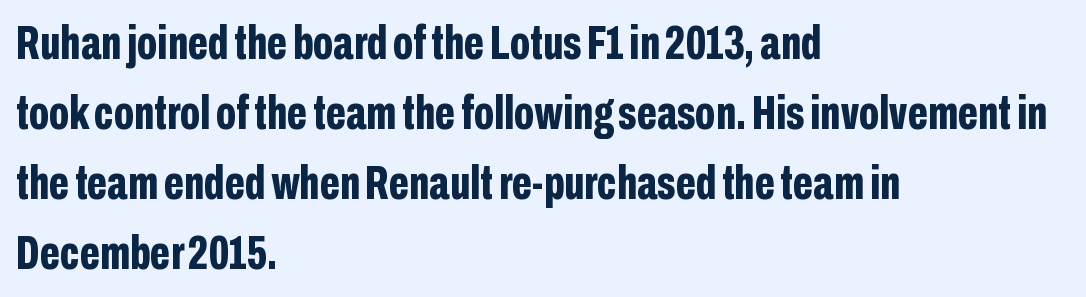
Chunky letters — that's bold for sure. Each line starts at the same left margin while the right side varies. Spacing verdict: proportional, widths tailored to each character. Characters remain perfectly vertical along every line.
